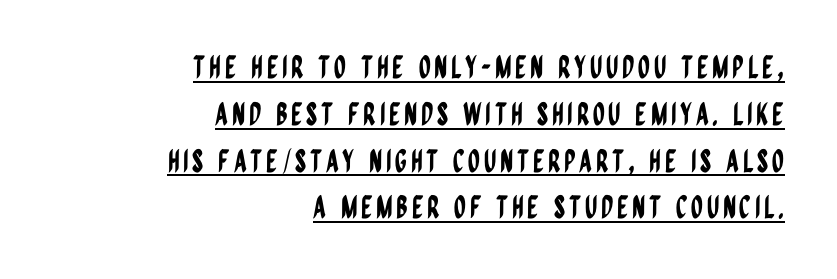
{"serif": "no", "italic": "no", "width": "condensed", "stroke_contrast": "low", "x_height": "large", "monospaced": "no", "underline": "yes", "align": "right", "line_spacing": "normal", "line_spacing_ratio": 1.51, "glyph_px": 31}
